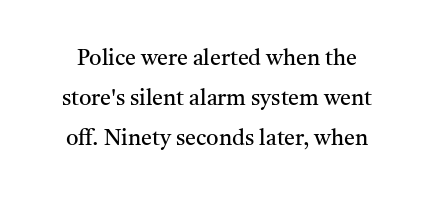
The image shows 22 px text type, upright; set line spacing 1.82x, normal letter spacing, not underlined.
